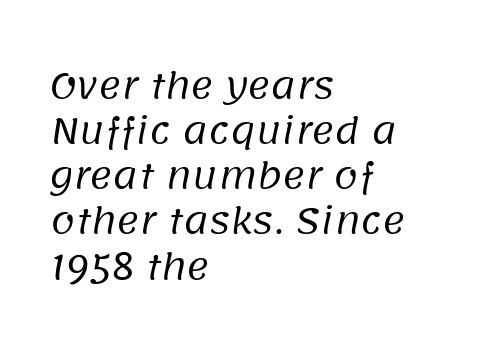
Looks like regular typesetting: each glyph gets only the width it needs. This rendering features lettering with no underline. Leading: standard. Inter-character spacing is left at the font's built-in metrics.
